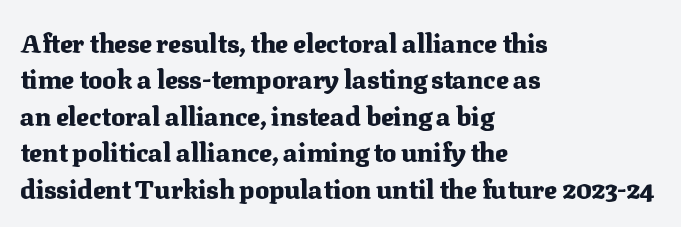
{"italic": "no", "bold": "yes", "underline": "no", "align": "left", "line_spacing": "normal", "line_spacing_ratio": 1.4, "letter_spacing": "normal", "letter_spacing_em": 0.0, "glyph_px": 26}
